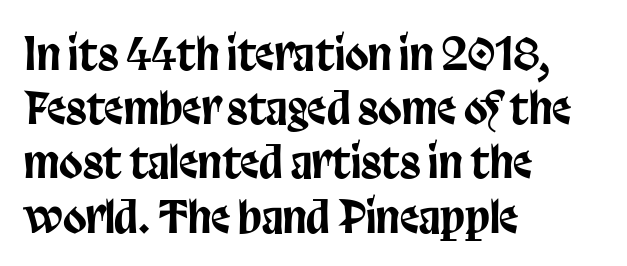
{"serif": "no", "italic": "no", "width": "condensed", "stroke_contrast": "low", "x_height": "large", "monospaced": "no", "underline": "no", "align": "left", "line_spacing": "normal", "line_spacing_ratio": 1.26, "letter_spacing": "normal", "letter_spacing_em": 0.0, "glyph_px": 43}
